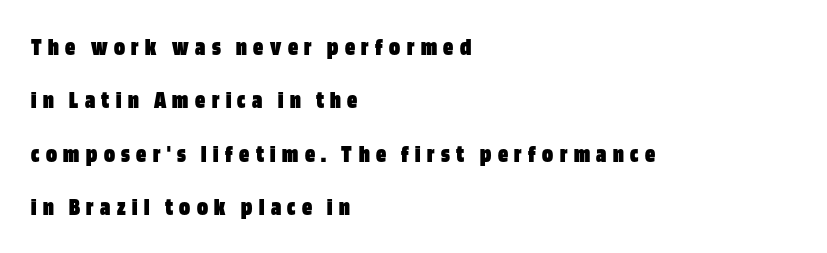
{"italic": "no", "bold": "yes", "underline": "no", "align": "left", "line_spacing": "loose", "line_spacing_ratio": 2.14, "letter_spacing": "wide", "letter_spacing_em": 0.26, "glyph_px": 25}
